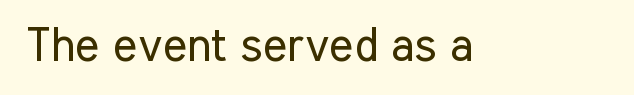
Letters rest on an invisible, unmarked baseline. Ascenders rise straight up at ninety degrees. Character widths vary here, with narrow letters taking less room than wide ones. Short note: letters normally spaced.
